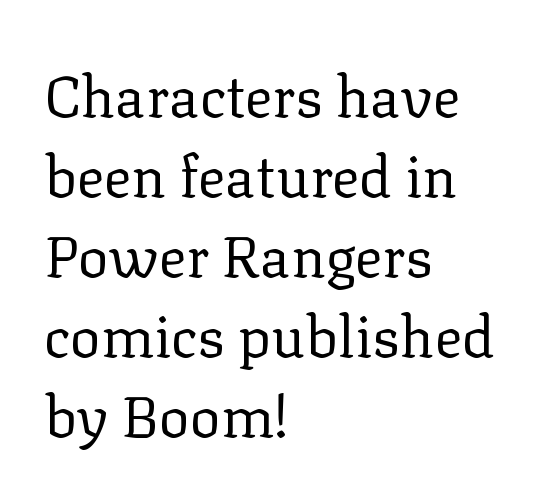
You can tell it's not italic because the verticals are truly vertical. Looks like regular typesetting: each glyph gets only the width it needs. Nobody touched the tracking dial on this one. Caption: multi-line text, flush left, ragged right.
